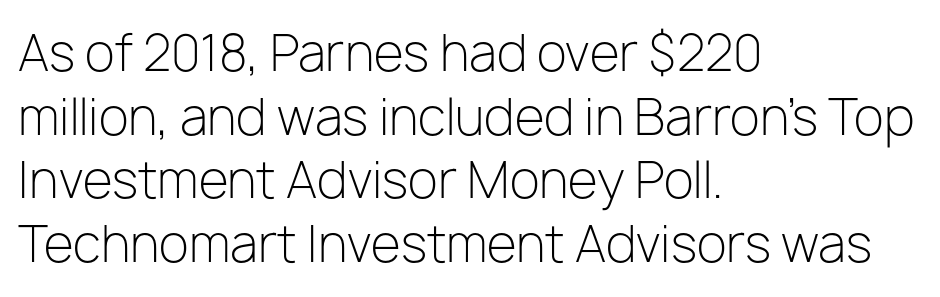
Q: Is the text bold? A: No.
Q: Is the text italic (slanted)? A: No, it is upright.
Q: Is the typeface a serif or a sans-serif typeface? A: Sans-serif.
Q: Is the text underlined? A: No.
Q: How is the paragraph aligned? A: Left-aligned.
Q: Is the spacing between letters normal or unusually wide? A: Normal.
Q: Is the spacing between lines tight, normal or loose? A: Normal.
Q: Width (condensed, normal, or wide)? A: Normal.
Q: Stroke contrast? A: Low.
Q: x-height? A: Medium.
Q: Monospaced? A: No.
